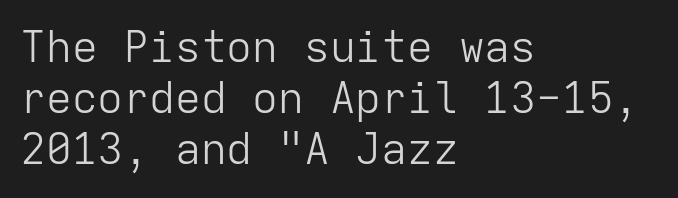
Q: Is the text bold? A: No.
Q: Is the text italic (slanted)? A: No, it is upright.
Q: Is the typeface a serif or a sans-serif typeface? A: Sans-serif.
Q: Is the text underlined? A: No.
Q: How is the paragraph aligned? A: Left-aligned.
Q: Is the spacing between letters normal or unusually wide? A: Normal.
Q: Width (condensed, normal, or wide)? A: Normal.
Q: Stroke contrast? A: Low.
Q: x-height? A: Medium.
Q: Monospaced? A: Yes.
